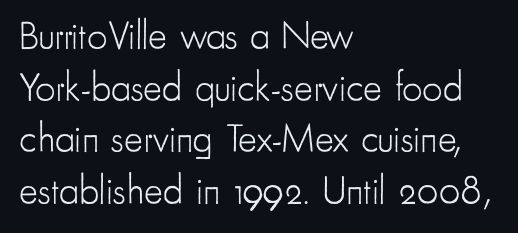
Q: Is the text bold? A: No.
Q: Is the text italic (slanted)? A: No, it is upright.
Q: Is the typeface a serif or a sans-serif typeface? A: Sans-serif.
Q: Is the text underlined? A: No.
Q: How is the paragraph aligned? A: Left-aligned.
Q: Is the spacing between letters normal or unusually wide? A: Normal.
Q: Is the spacing between lines tight, normal or loose? A: Normal.
Q: Width (condensed, normal, or wide)? A: Condensed.
Q: Stroke contrast? A: Low.
Q: x-height? A: Small.
Q: Monospaced? A: No.
